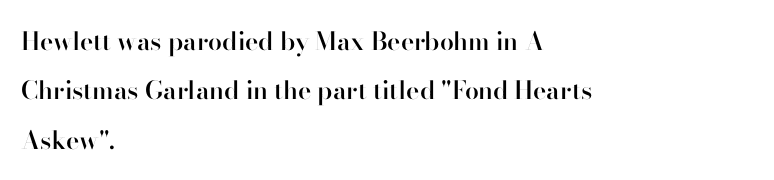
The image shows 25 px text type, upright; set left-aligned, loose line spacing (1.98x), normal letter spacing, not underlined.
